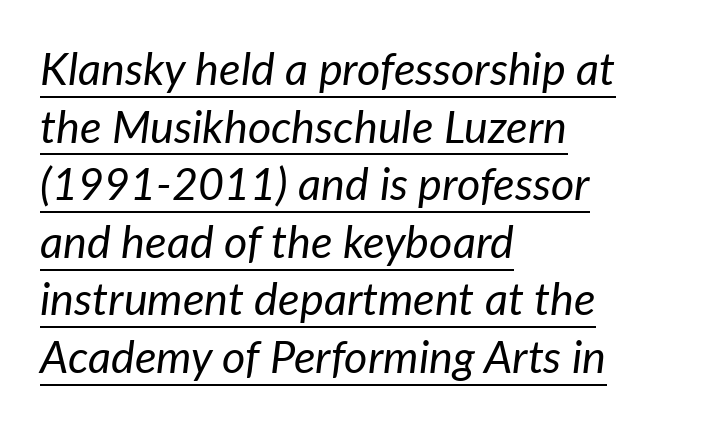
Designer's note — italics engaged. Whoever set this chose a conventional vertical rhythm. These characters rest on top of a visible drawn line. The letters look calm and open, with moderate or lighter stems. Teacher's note: observe the even left margin — that is flush-left alignment.
